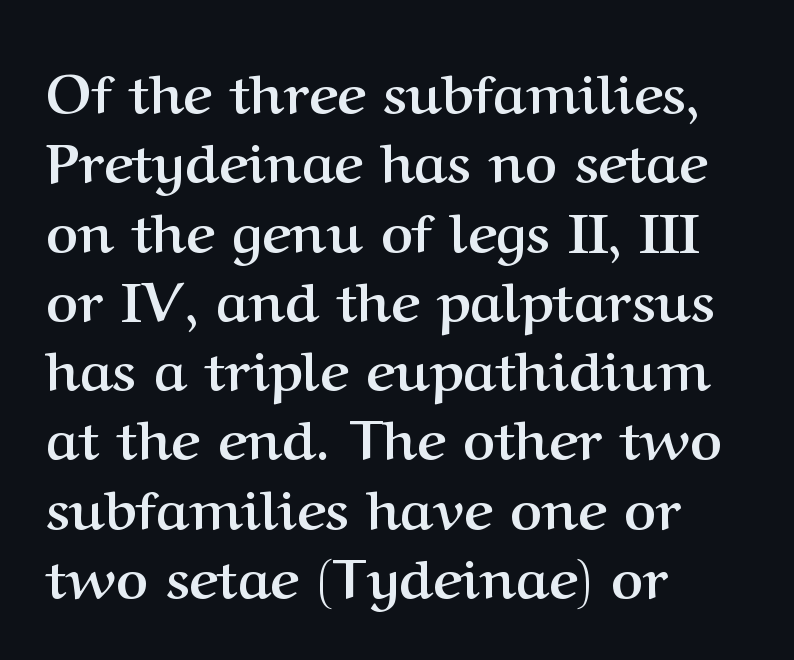
The image shows 55 px semibold serif type, upright; set left-aligned, normal line spacing (1.26x), normal letter spacing, not underlined; medium stroke contrast and a medium x-height.
